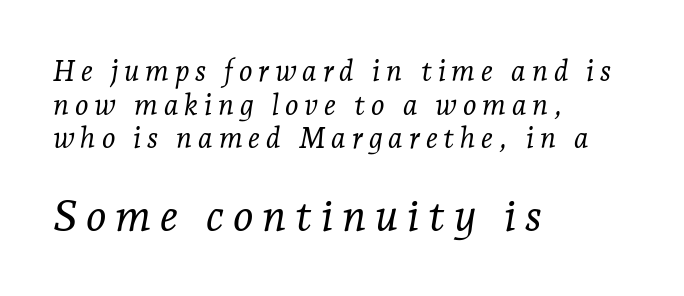
The image shows 44 px light serif type, italic (leaning right); set left-aligned, line spacing 1.16x, unusually wide letter spacing (+0.2 em), not underlined; the second (bottom) block is 1.52x larger; low stroke contrast and a medium x-height.
